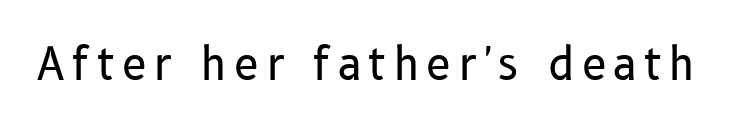
Spacing verdict: proportional, widths tailored to each character. The font is comparable to plain body text, perhaps lighter. No italicization has been applied; the sample stays upright. Are there feet on the stems? There aren't — it's a sans.
